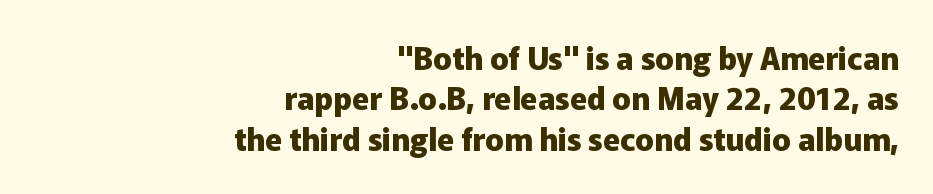
{"serif": "no", "italic": "no", "bold": "yes", "weight": "heavy", "width": "normal", "stroke_contrast": "low", "x_height": "medium", "monospaced": "no", "underline": "no", "align": "right", "line_spacing": "normal", "line_spacing_ratio": 1.3, "letter_spacing": "normal", "letter_spacing_em": 0.0, "glyph_px": 31}
